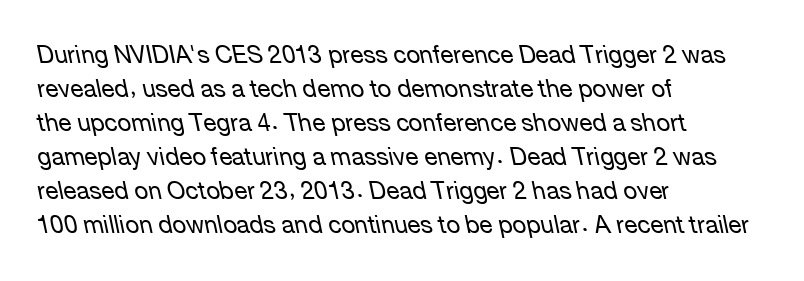
Q: Is the text bold? A: No.
Q: Is the text italic (slanted)? A: Yes, it leans left by about 12 degrees.
Q: Is the text underlined? A: No.
Q: How is the paragraph aligned? A: Left-aligned.
Q: Is the spacing between letters normal or unusually wide? A: Normal.
Q: Is the spacing between lines tight, normal or loose? A: Normal.
